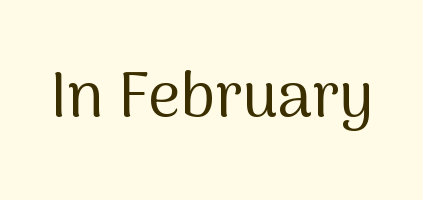
Q: Is the text bold? A: No.
Q: Is the text italic (slanted)? A: No, it is upright.
Q: Is the typeface a serif or a sans-serif typeface? A: Sans-serif.
Q: Is the text underlined? A: No.
Q: Is the spacing between letters normal or unusually wide? A: Normal.
Q: Width (condensed, normal, or wide)? A: Normal.
Q: Stroke contrast? A: Medium.
Q: x-height? A: Medium.
Q: Monospaced? A: No.
